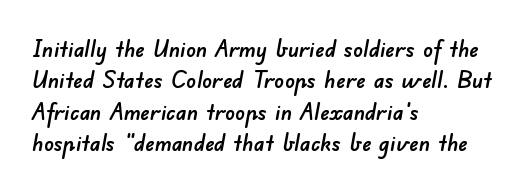
Q: Is the text underlined? A: No.
Q: How is the paragraph aligned? A: Left-aligned.
Q: Is the spacing between letters normal or unusually wide? A: Normal.
Q: Is the spacing between lines tight, normal or loose? A: Normal.
